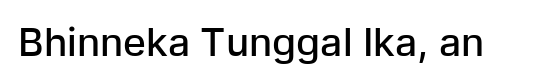
The image shows 39 px semibold sans-serif type, upright; set normal letter spacing, not underlined; low stroke contrast and a medium x-height.
